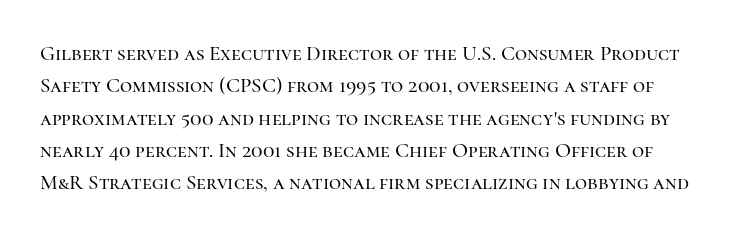
{"italic": "no", "underline": "no", "line_spacing": "normal", "line_spacing_ratio": 1.54, "letter_spacing": "normal", "letter_spacing_em": 0.0, "glyph_px": 21}
